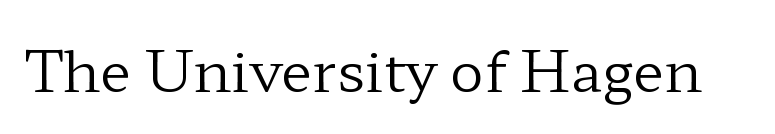
Q: Is the text bold? A: No.
Q: Is the text italic (slanted)? A: No, it is upright.
Q: Is the typeface a serif or a sans-serif typeface? A: Serif.
Q: Is the text underlined? A: No.
Q: Is the spacing between letters normal or unusually wide? A: Normal.
Q: Width (condensed, normal, or wide)? A: Wide.
Q: Stroke contrast? A: Low.
Q: x-height? A: Medium.
Q: Monospaced? A: No.
